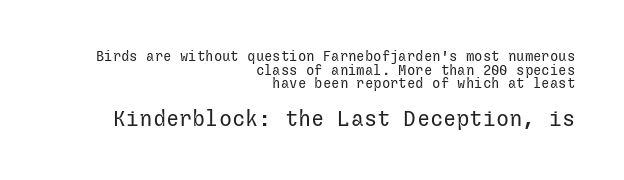
Q: Is the text bold? A: No.
Q: Is the text italic (slanted)? A: No, it is upright.
Q: Is the text underlined? A: No.
Q: How is the paragraph aligned? A: Right-aligned.
Q: Is the spacing between letters normal or unusually wide? A: Normal.
Q: Is the spacing between lines tight, normal or loose? A: Tight.
Q: Which block of text is set in a larger size, the first (top) or the second (bottom)? A: The second (bottom) one.
